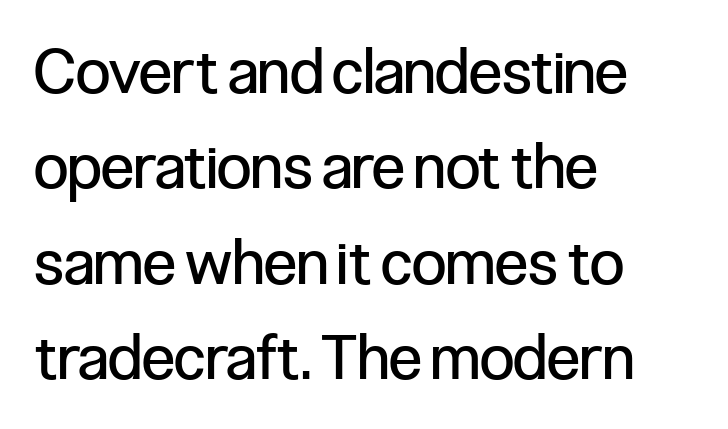
The image shows 62 px regular-weight, condensed sans-serif type, upright; set left-aligned, normal line spacing (1.54x), normal letter spacing, not underlined; low stroke contrast and a medium x-height.
